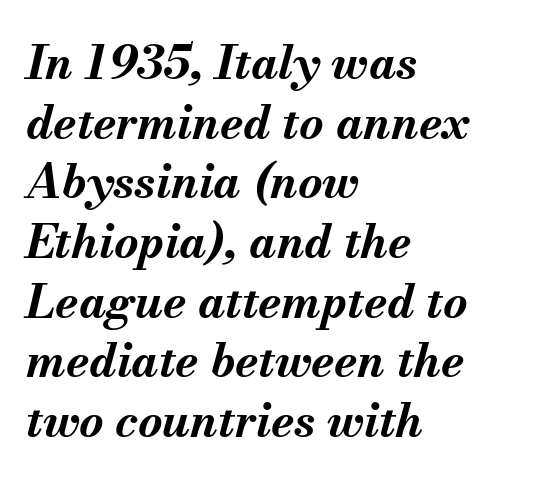
As a designer I'd log this as weight 700, bold. This sample keeps an unexceptional amount of space between lines. The paragraph has a hard left edge and a soft right edge. Check the space under the baseline: it is left empty.
